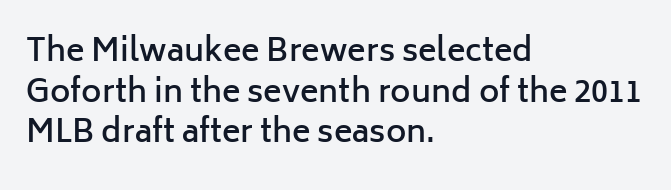
Q: Is the text bold? A: Semi-bold.
Q: Is the text italic (slanted)? A: No, it is upright.
Q: Is the typeface a serif or a sans-serif typeface? A: Sans-serif.
Q: Is the text underlined? A: No.
Q: How is the paragraph aligned? A: Left-aligned.
Q: Is the spacing between letters normal or unusually wide? A: Normal.
Q: Is the spacing between lines tight, normal or loose? A: Normal.
Q: Width (condensed, normal, or wide)? A: Normal.
Q: Stroke contrast? A: Low.
Q: x-height? A: Medium.
Q: Monospaced? A: No.
